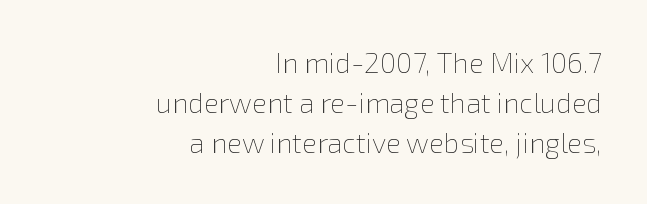
The image shows 28 px thin type, upright; set right-aligned, normal line spacing (1.42x), normal letter spacing, not underlined; low stroke contrast and a medium x-height.
